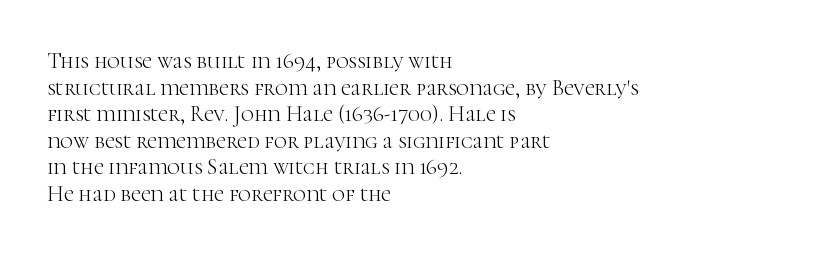
{"italic": "no", "bold": "no", "underline": "no", "align": "left", "line_spacing_ratio": 1.21, "letter_spacing": "normal", "letter_spacing_em": 0.0, "glyph_px": 22}
